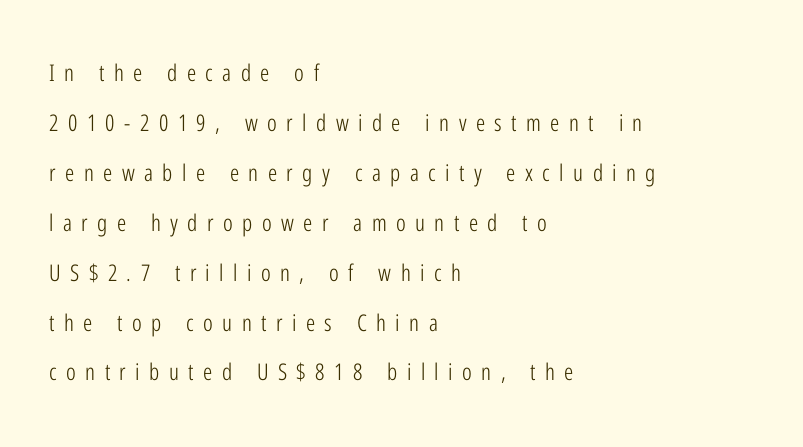
Q: Is the text bold? A: No.
Q: Is the text italic (slanted)? A: No, it is upright.
Q: Is the text underlined? A: No.
Q: How is the paragraph aligned? A: Left-aligned.
Q: Is the spacing between letters normal or unusually wide? A: Unusually wide.
Q: Is the spacing between lines tight, normal or loose? A: Loose.
